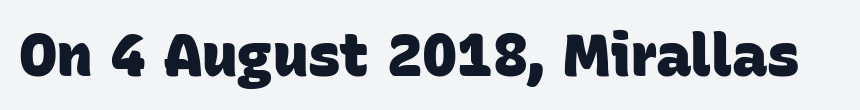
Q: Is the text bold? A: Yes.
Q: Is the typeface a serif or a sans-serif typeface? A: Sans-serif.
Q: Is the text underlined? A: No.
Q: Is the spacing between letters normal or unusually wide? A: Normal.
Q: Width (condensed, normal, or wide)? A: Normal.
Q: Stroke contrast? A: Low.
Q: x-height? A: Large.
Q: Monospaced? A: No.
